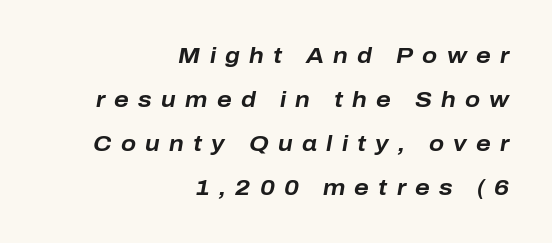
Q: Is the text bold? A: Yes.
Q: Is the text italic (slanted)? A: Yes, it leans right by about 10 degrees.
Q: Is the text underlined? A: No.
Q: How is the paragraph aligned? A: Right-aligned.
Q: Is the spacing between letters normal or unusually wide? A: Unusually wide.
Q: Is the spacing between lines tight, normal or loose? A: Loose.
